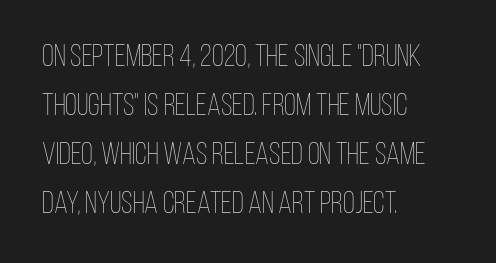
Q: Is the text bold? A: No.
Q: Is the text italic (slanted)? A: No, it is upright.
Q: Is the text underlined? A: No.
Q: How is the paragraph aligned? A: Left-aligned.
Q: Is the spacing between letters normal or unusually wide? A: Normal.
Q: Is the spacing between lines tight, normal or loose? A: Normal.
Q: Width (condensed, normal, or wide)? A: Condensed.
Q: Stroke contrast? A: Low.
Q: x-height? A: Large.
Q: Monospaced? A: No.
